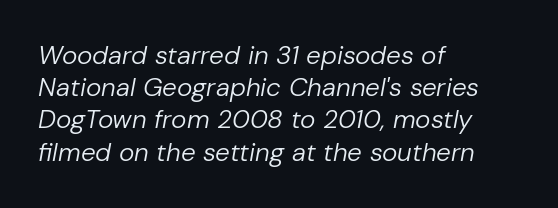
Casual observation: everything's shoved over to the left. Counters stay open thanks to moderate or lighter strokes. The space directly below the letters is spotless. Compared with ordinary roman type, these characters are visibly tilted.
